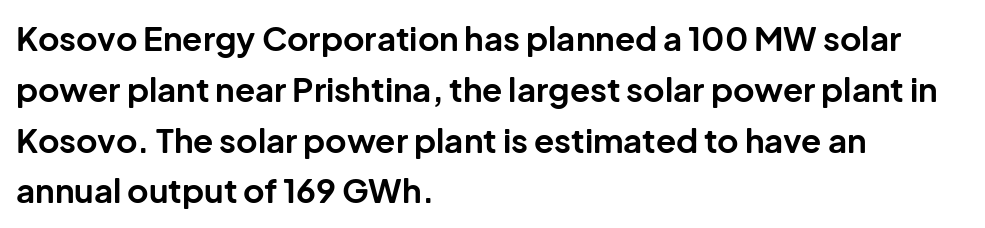
Q: Is the text bold? A: Yes.
Q: Is the text italic (slanted)? A: No, it is upright.
Q: Is the typeface a serif or a sans-serif typeface? A: Sans-serif.
Q: Is the text underlined? A: No.
Q: How is the paragraph aligned? A: Left-aligned.
Q: Is the spacing between letters normal or unusually wide? A: Normal.
Q: Is the spacing between lines tight, normal or loose? A: Normal.
Q: Width (condensed, normal, or wide)? A: Normal.
Q: Stroke contrast? A: Low.
Q: x-height? A: Medium.
Q: Monospaced? A: No.
